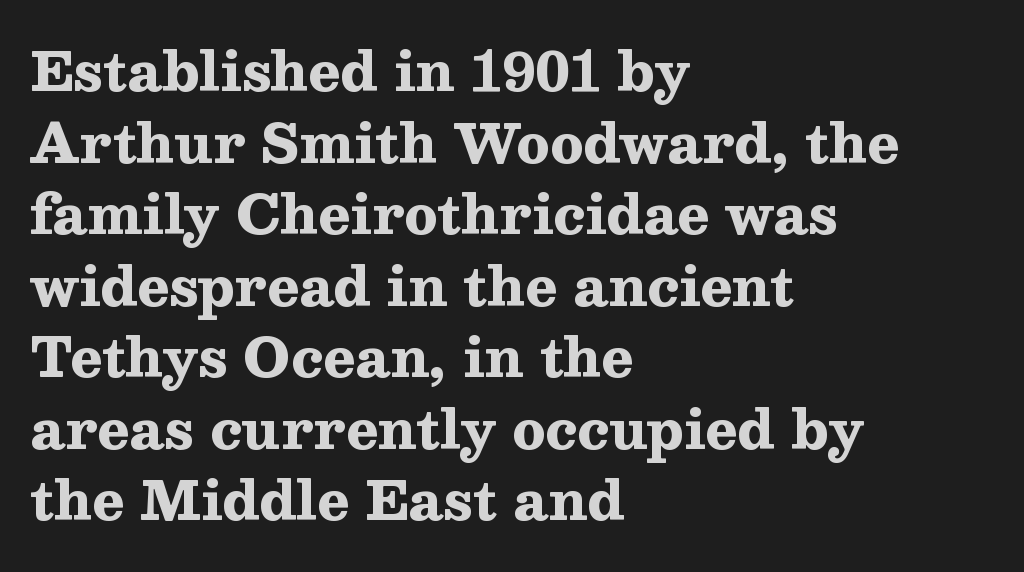
Q: Is the text bold? A: Yes.
Q: Is the text italic (slanted)? A: No, it is upright.
Q: Is the typeface a serif or a sans-serif typeface? A: Serif.
Q: Is the text underlined? A: No.
Q: How is the paragraph aligned? A: Left-aligned.
Q: Is the spacing between letters normal or unusually wide? A: Normal.
Q: Is the spacing between lines tight, normal or loose? A: Normal.
Q: Width (condensed, normal, or wide)? A: Wide.
Q: Stroke contrast? A: Medium.
Q: x-height? A: Medium.
Q: Monospaced? A: No.
